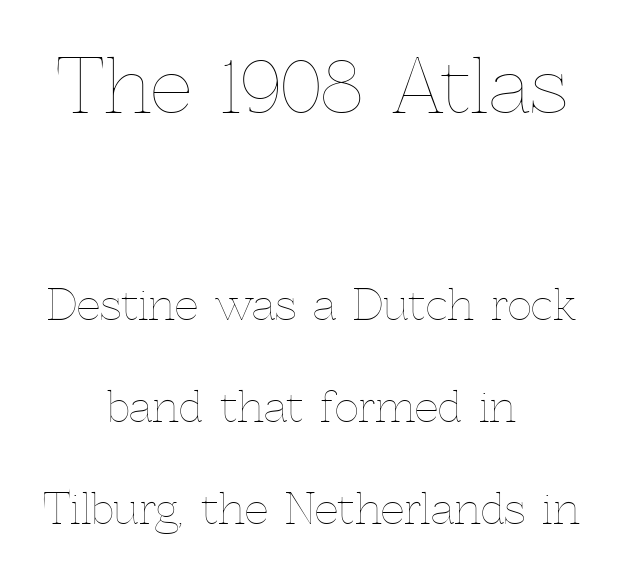
Q: Is the text bold? A: No.
Q: Is the text italic (slanted)? A: No, it is upright.
Q: Is the text underlined? A: No.
Q: How is the paragraph aligned? A: Centered.
Q: Is the spacing between letters normal or unusually wide? A: Normal.
Q: Is the spacing between lines tight, normal or loose? A: Loose.
Q: Which block of text is set in a larger size, the first (top) or the second (bottom)? A: The first (top) one.
Q: Width (condensed, normal, or wide)? A: Normal.
Q: x-height? A: Medium.
Q: Monospaced? A: No.
